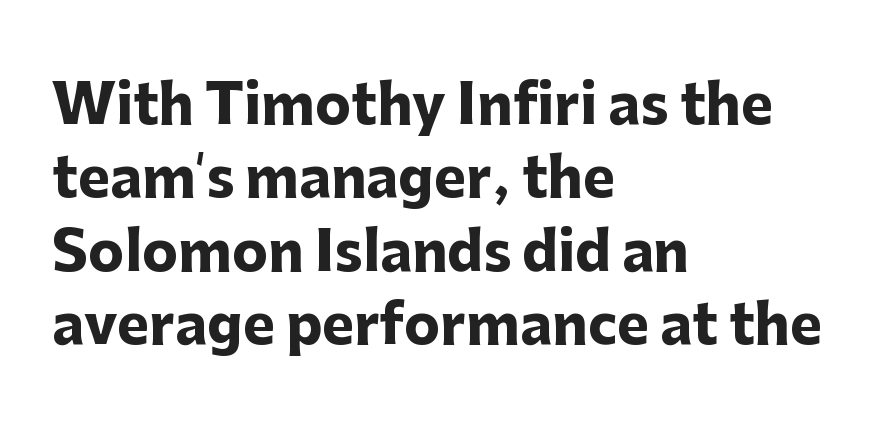
Q: Is the text bold? A: Yes.
Q: Is the text italic (slanted)? A: No, it is upright.
Q: Is the typeface a serif or a sans-serif typeface? A: Sans-serif.
Q: Is the text underlined? A: No.
Q: How is the paragraph aligned? A: Left-aligned.
Q: Is the spacing between letters normal or unusually wide? A: Normal.
Q: Is the spacing between lines tight, normal or loose? A: Normal.
Q: Width (condensed, normal, or wide)? A: Normal.
Q: Stroke contrast? A: Low.
Q: x-height? A: Medium.
Q: Monospaced? A: No.
